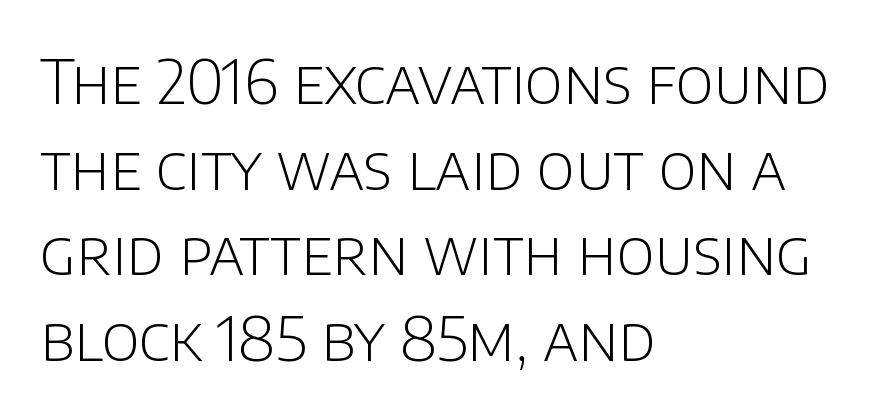
The image shows 62 px light sans-serif type, upright; set left-aligned, normal line spacing (1.38x), normal letter spacing, not underlined; low stroke contrast and a large x-height.
